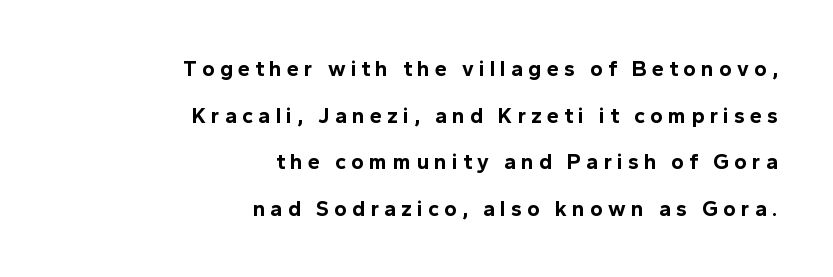
Q: Is the text bold? A: Yes.
Q: Is the text italic (slanted)? A: No, it is upright.
Q: Is the text underlined? A: No.
Q: How is the paragraph aligned? A: Right-aligned.
Q: Is the spacing between letters normal or unusually wide? A: Unusually wide.
Q: Is the spacing between lines tight, normal or loose? A: Loose.
